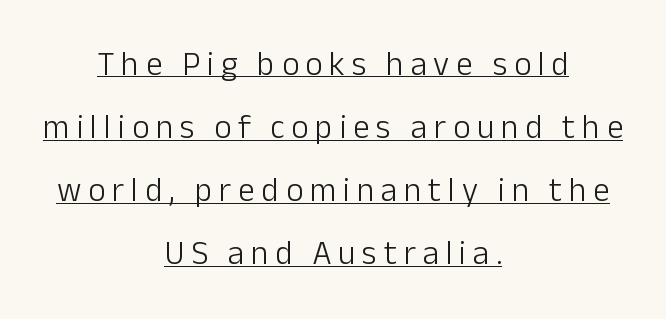
The image shows 33 px light sans-serif type, upright; set centered, loose line spacing (1.91x), unusually wide letter spacing (+0.21 em), underlined; low stroke contrast and a medium x-height.
